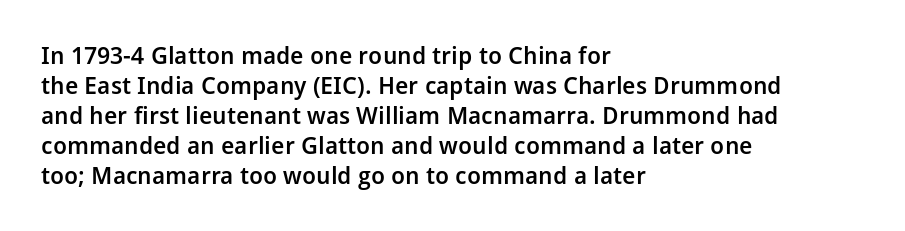
Q: Is the text bold? A: Semi-bold.
Q: Is the text italic (slanted)? A: No, it is upright.
Q: Is the text underlined? A: No.
Q: How is the paragraph aligned? A: Left-aligned.
Q: Is the spacing between letters normal or unusually wide? A: Normal.
Q: Is the spacing between lines tight, normal or loose? A: Normal.
